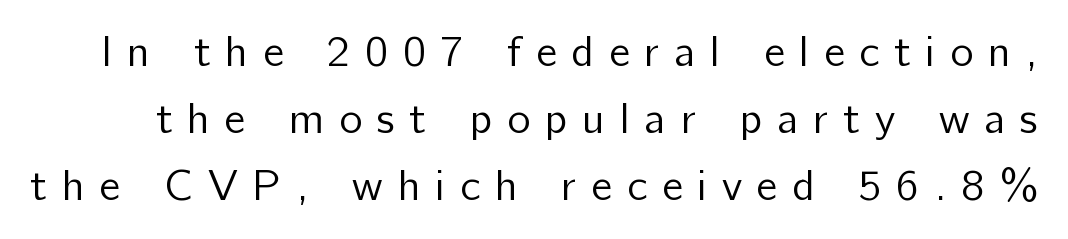
Q: Is the text bold? A: No.
Q: Is the text italic (slanted)? A: No, it is upright.
Q: Is the typeface a serif or a sans-serif typeface? A: Sans-serif.
Q: Is the text underlined? A: No.
Q: Is the spacing between letters normal or unusually wide? A: Unusually wide.
Q: Is the spacing between lines tight, normal or loose? A: Normal.
Q: Width (condensed, normal, or wide)? A: Normal.
Q: Stroke contrast? A: Low.
Q: x-height? A: Medium.
Q: Monospaced? A: No.
